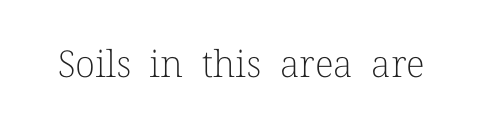
{"serif": "yes", "italic": "no", "bold": "no", "weight": "light", "width": "normal", "stroke_contrast": "low", "x_height": "medium", "monospaced": "no", "underline": "no", "letter_spacing": "normal", "letter_spacing_em": 0.0, "glyph_px": 37}
